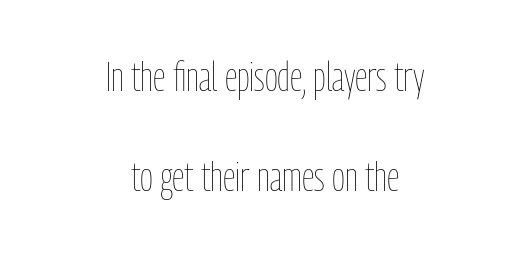
This rendering leaves character spacing at its baseline value. Each letter keeps its own natural width here, so spacing adapts to shape. The space directly below the letters is spotless. A great deal of white space separates one row of letters from the next. Every character sits straight up, as roman type does.
